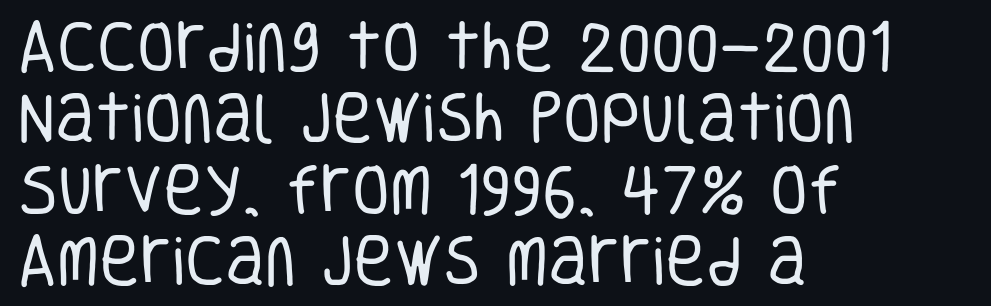
Q: Is the text bold? A: No.
Q: Is the text italic (slanted)? A: No, it is upright.
Q: Is the typeface a serif or a sans-serif typeface? A: Sans-serif.
Q: Is the text underlined? A: No.
Q: How is the paragraph aligned? A: Left-aligned.
Q: Is the spacing between letters normal or unusually wide? A: Normal.
Q: Is the spacing between lines tight, normal or loose? A: Normal.
Q: Width (condensed, normal, or wide)? A: Condensed.
Q: Stroke contrast? A: Low.
Q: x-height? A: Large.
Q: Monospaced? A: No.
